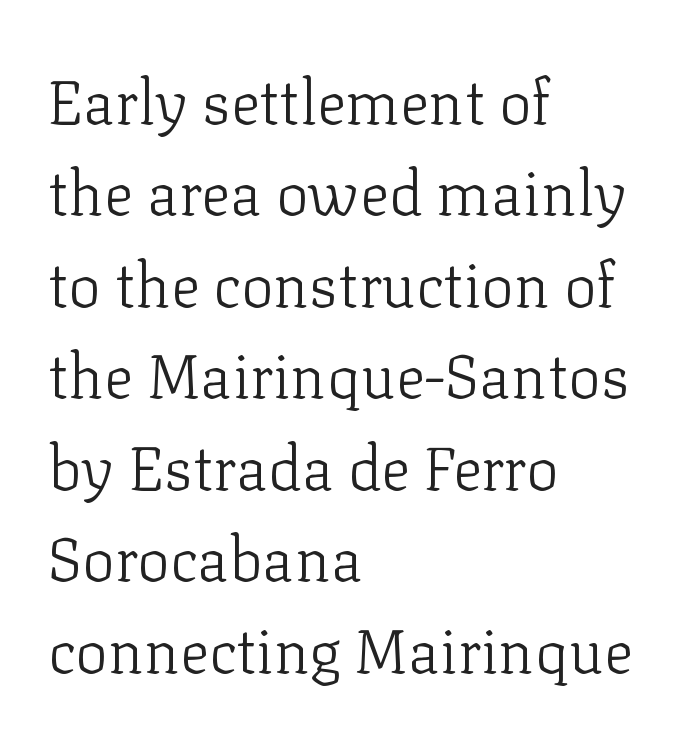
The image shows 61 px light serif type, upright; set left-aligned, normal line spacing (1.5x), normal letter spacing, not underlined; low stroke contrast and a medium x-height.
